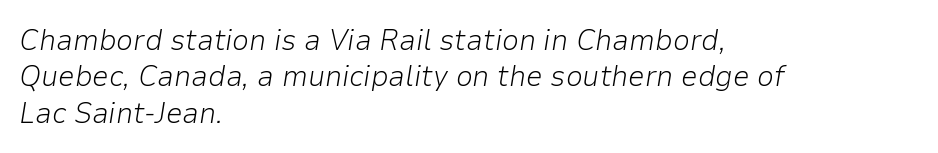
The image shows 30 px light type, italic (leaning right); set left-aligned, line spacing 1.21x, normal letter spacing, not underlined; low stroke contrast and a medium x-height.
